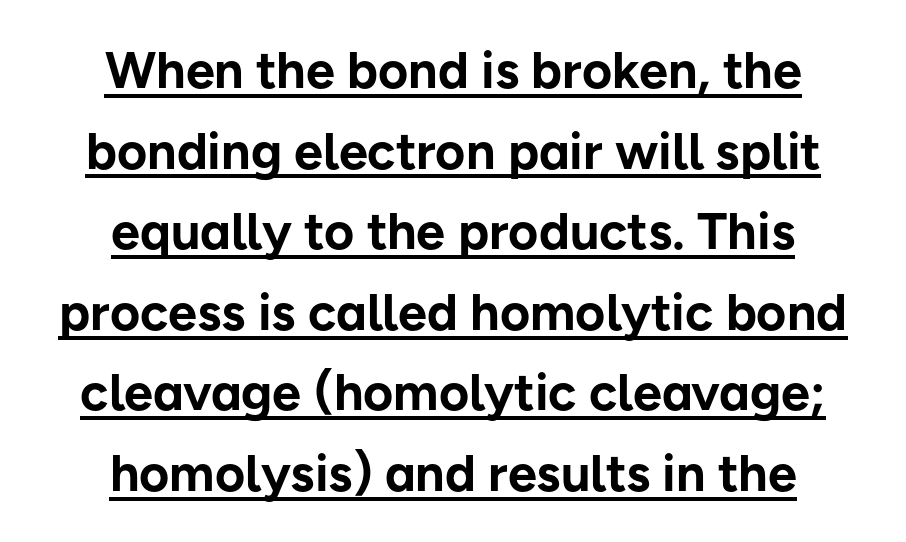
Q: Is the text bold? A: Yes.
Q: Is the text italic (slanted)? A: No, it is upright.
Q: Is the typeface a serif or a sans-serif typeface? A: Sans-serif.
Q: Is the text underlined? A: Yes.
Q: How is the paragraph aligned? A: Centered.
Q: Is the spacing between letters normal or unusually wide? A: Normal.
Q: Is the spacing between lines tight, normal or loose? A: Normal.
Q: Width (condensed, normal, or wide)? A: Normal.
Q: Stroke contrast? A: Low.
Q: x-height? A: Medium.
Q: Monospaced? A: No.
